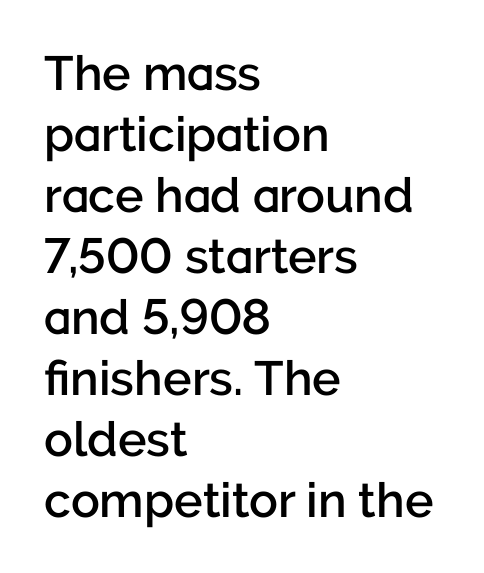
{"serif": "no", "italic": "no", "bold": "semi", "weight": "semibold", "width": "normal", "stroke_contrast": "low", "x_height": "medium", "monospaced": "no", "underline": "no", "align": "left", "line_spacing": "normal", "line_spacing_ratio": 1.27, "letter_spacing": "normal", "letter_spacing_em": 0.0, "glyph_px": 48}
